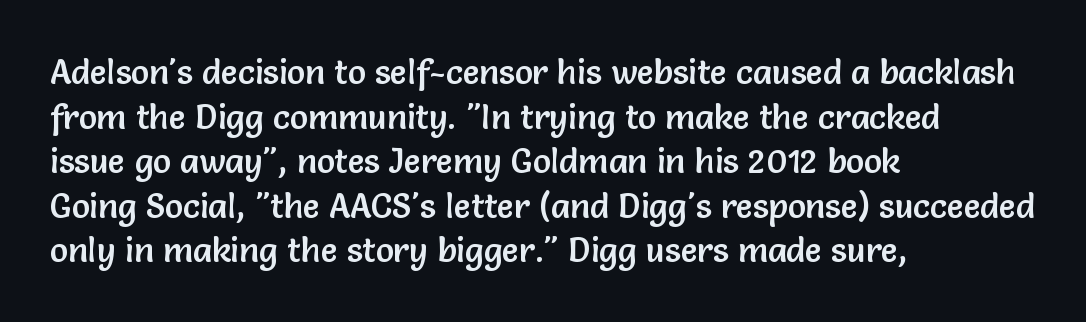
Q: Is the text italic (slanted)? A: No, it is upright.
Q: Is the typeface a serif or a sans-serif typeface? A: Sans-serif.
Q: Is the text underlined? A: No.
Q: How is the paragraph aligned? A: Left-aligned.
Q: Is the spacing between letters normal or unusually wide? A: Normal.
Q: Is the spacing between lines tight, normal or loose? A: Normal.
Q: Width (condensed, normal, or wide)? A: Normal.
Q: Stroke contrast? A: Low.
Q: x-height? A: Medium.
Q: Monospaced? A: No.
